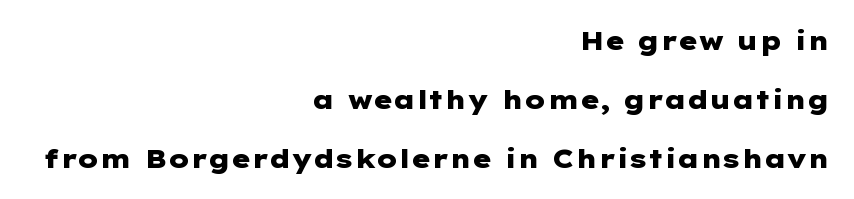
Q: Is the text bold? A: Yes.
Q: Is the text italic (slanted)? A: No, it is upright.
Q: Is the text underlined? A: No.
Q: How is the paragraph aligned? A: Right-aligned.
Q: Is the spacing between letters normal or unusually wide? A: Normal.
Q: Is the spacing between lines tight, normal or loose? A: Loose.
